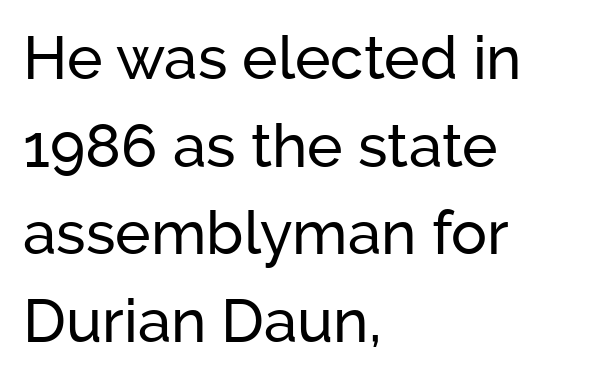
The image shows 60 px sans-serif type, upright; set left-aligned, normal line spacing (1.46x), normal letter spacing, not underlined; low stroke contrast and a medium x-height.
